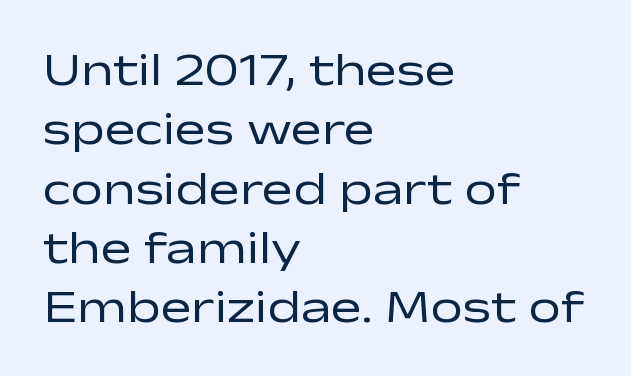
{"serif": "no", "italic": "no", "bold": "no", "weight": "regular", "width": "wide", "stroke_contrast": "low", "x_height": "medium", "monospaced": "no", "underline": "no", "align": "left", "line_spacing": "normal", "line_spacing_ratio": 1.29, "letter_spacing": "normal", "letter_spacing_em": 0.0, "glyph_px": 46}
